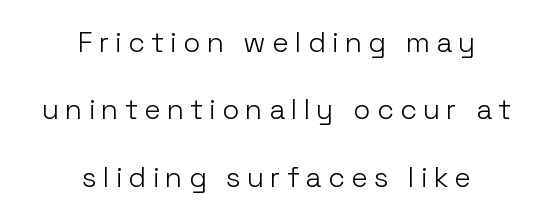
{"serif": "no", "italic": "no", "bold": "no", "weight": "light", "width": "normal", "stroke_contrast": "low", "x_height": "medium", "monospaced": "no", "underline": "no", "align": "center", "line_spacing": "loose", "line_spacing_ratio": 2.41, "letter_spacing": "wide", "letter_spacing_em": 0.22, "glyph_px": 28}
